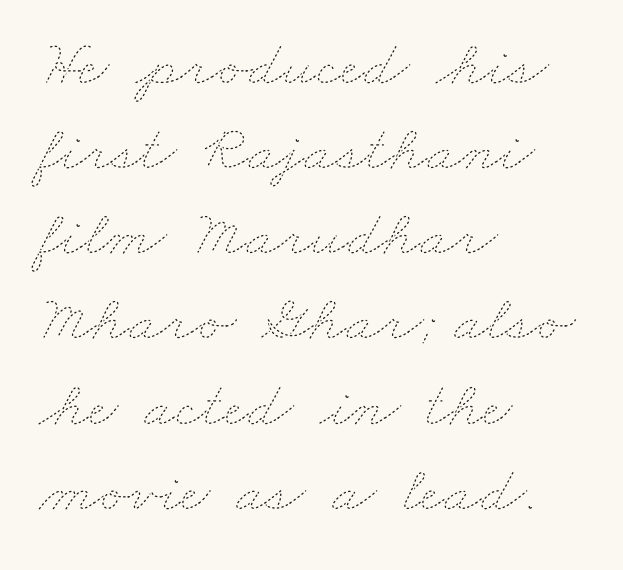
Q: Is the text bold? A: No.
Q: Is the text underlined? A: No.
Q: How is the paragraph aligned? A: Left-aligned.
Q: Is the spacing between letters normal or unusually wide? A: Normal.
Q: Is the spacing between lines tight, normal or loose? A: Normal.
Q: Width (condensed, normal, or wide)? A: Wide.
Q: Stroke contrast? A: Low.
Q: x-height? A: Small.
Q: Monospaced? A: No.
